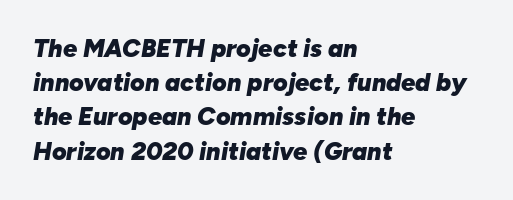
One glance says typical: line gaps are just what's usual. In CSS terms this would be text-align: left. What stands out about the letter spacing? Nothing — it is the standard amount. Underlining? Definitely not there. Tall strokes in this sample are angled rather than plumb. Is the type bold? Yes — the strokes are clearly thick and heavy.
